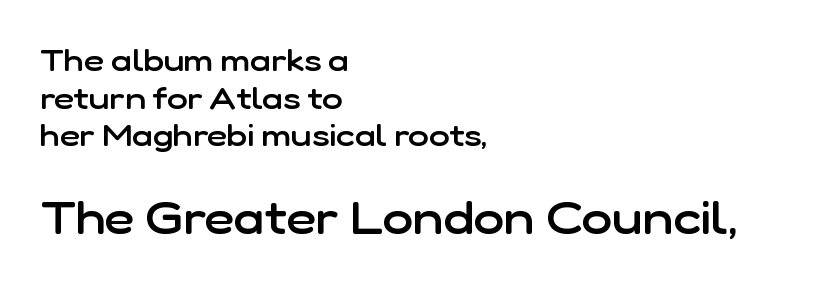
Q: Is the text bold? A: Semi-bold.
Q: Is the text italic (slanted)? A: No, it is upright.
Q: Is the typeface a serif or a sans-serif typeface? A: Sans-serif.
Q: Is the text underlined? A: No.
Q: How is the paragraph aligned? A: Left-aligned.
Q: Is the spacing between letters normal or unusually wide? A: Normal.
Q: Which block of text is set in a larger size, the first (top) or the second (bottom)? A: The second (bottom) one.
Q: Width (condensed, normal, or wide)? A: Normal.
Q: Stroke contrast? A: Low.
Q: x-height? A: Medium.
Q: Monospaced? A: No.
